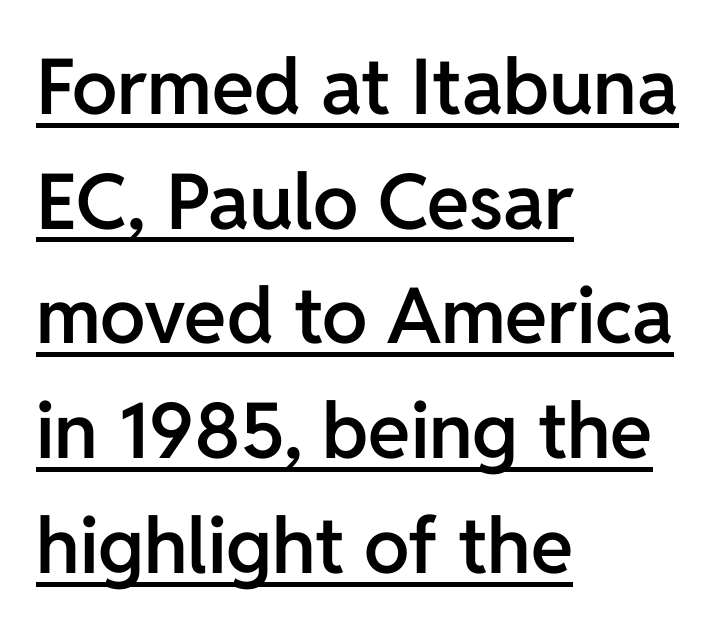
The image shows 77 px semibold sans-serif type, upright; set left-aligned, normal line spacing (1.49x), normal letter spacing, underlined; low stroke contrast and a medium x-height.
